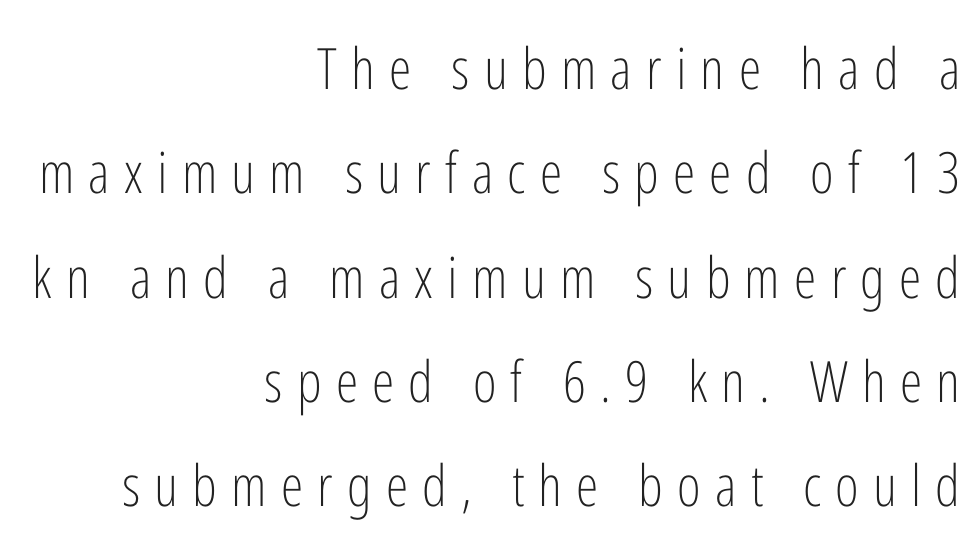
The image shows 57 px light, condensed sans-serif type, upright; set right-aligned, line spacing 1.83x, unusually wide letter spacing (+0.25 em), not underlined; low stroke contrast and a medium x-height.
